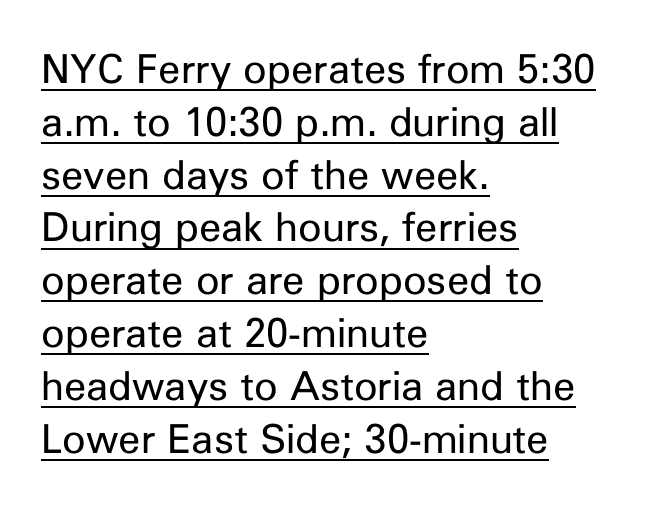
Q: Is the text bold? A: No.
Q: Is the text italic (slanted)? A: No, it is upright.
Q: Is the typeface a serif or a sans-serif typeface? A: Sans-serif.
Q: Is the text underlined? A: Yes.
Q: How is the paragraph aligned? A: Left-aligned.
Q: Is the spacing between letters normal or unusually wide? A: Normal.
Q: Is the spacing between lines tight, normal or loose? A: Normal.
Q: Width (condensed, normal, or wide)? A: Normal.
Q: Stroke contrast? A: Low.
Q: x-height? A: Medium.
Q: Monospaced? A: No.
